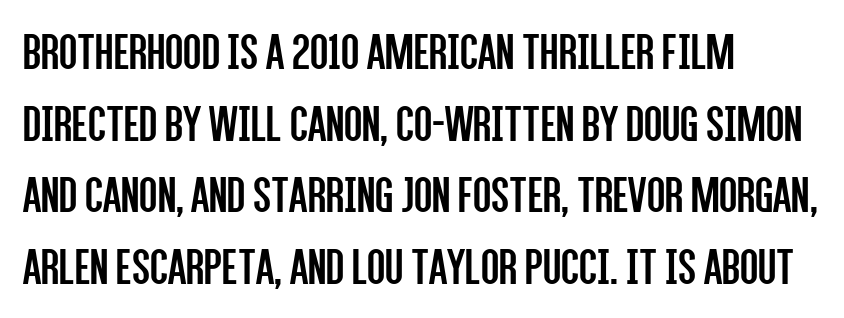
Plain, unruled lines of type. This sample uses an upright cut, with every glyph sitting square on the baseline. Heft: none added — not bold. Proportional: the letters do not fall into vertical columns. Spacing between characters is what you'd get straight out of the box. No feet cap the strokes, marking this as sans-serif type.
